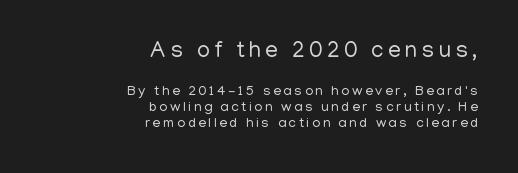
Q: Is the text bold? A: No.
Q: Is the text italic (slanted)? A: No, it is upright.
Q: Is the text underlined? A: No.
Q: How is the paragraph aligned? A: Right-aligned.
Q: Is the spacing between lines tight, normal or loose? A: Tight.
Q: Which block of text is set in a larger size, the first (top) or the second (bottom)? A: The first (top) one.
